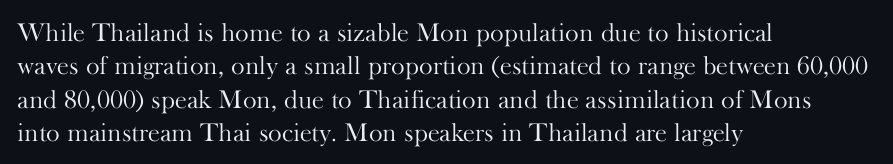
{"italic": "no", "bold": "no", "underline": "no", "align": "left", "line_spacing": "normal", "line_spacing_ratio": 1.28, "letter_spacing": "normal", "letter_spacing_em": 0.0, "glyph_px": 26}
